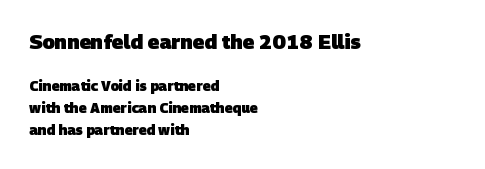
The image shows 20 px bold type; set left-aligned, normal line spacing (1.59x), normal letter spacing, not underlined; the first (top) block is 1.43x larger.
